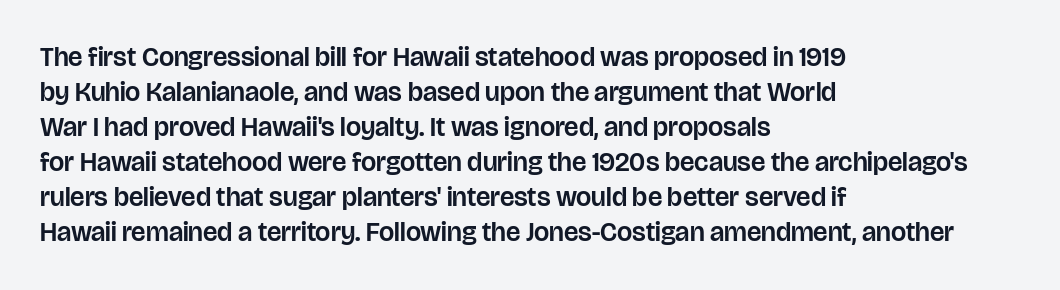
In CSS terms this would be text-align: left. Does the lettering tilt? It doesn't — this is upright. The strip under each line holds only bare page. Each word holds together tightly as a unit, with standard inter-letter gaps. These lines sit exactly where default settings would place them.
